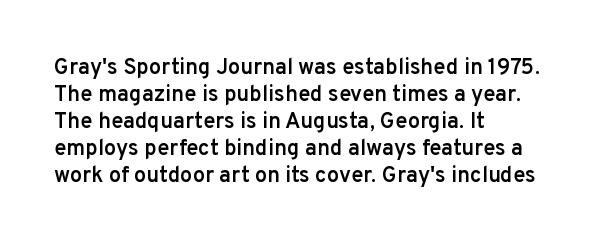
{"italic": "no", "bold": "semi", "underline": "no", "align": "left", "line_spacing_ratio": 1.23, "letter_spacing": "normal", "letter_spacing_em": 0.0, "glyph_px": 22}
